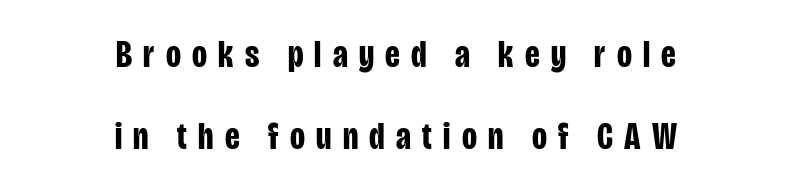
If you folded the block vertically in half, each line would mirror itself in length. Emphasis by weight is at full strength: bold. The passage shown is not underscored anywhere. The vertical gap from one line to the next is large. The rendering shows plain stroke endings on the letterforms — a sans-serif design.
